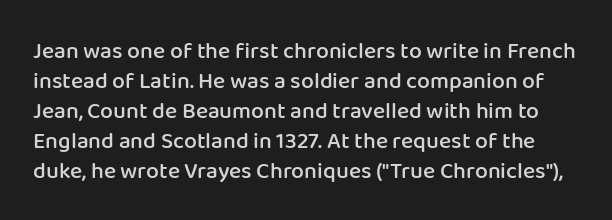
Is the letter spacing exaggerated? No — it looks like the ordinary default. A bare baseline throughout the passage. The font's upright variant was chosen for this text. Does the leading feel generous? No, just average. On the weight axis this lands at semibold, roughly 600.
